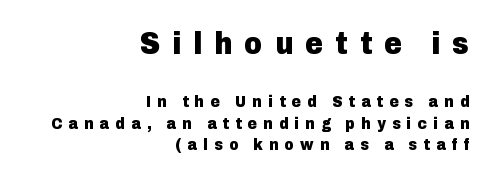
The letters stand upright; this is a roman face. Letterform terminals end flat and unadorned throughout the passage. Strong, thick strokes mark this as bold type. Spacing between characters has been opened up far beyond the box default. The glyphs are unaccompanied by any horizontal stroke below them. Does the leading feel generous? No, just average.
